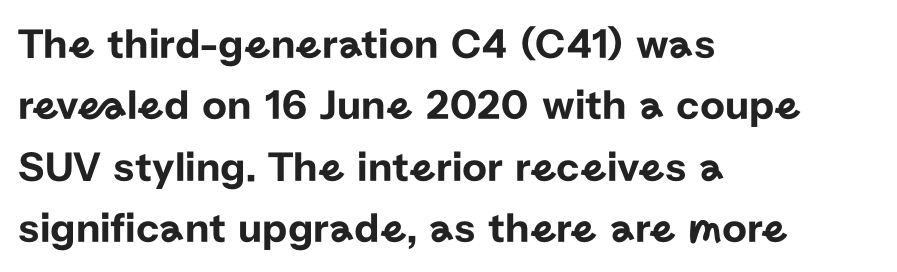
{"serif": "no", "italic": "no", "width": "normal", "stroke_contrast": "low", "x_height": "medium", "monospaced": "no", "underline": "no", "align": "left", "line_spacing": "normal", "line_spacing_ratio": 1.43, "letter_spacing": "normal", "letter_spacing_em": 0.0, "glyph_px": 43}
